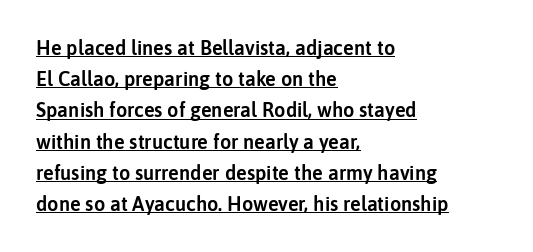
Q: Is the text italic (slanted)? A: No, it is upright.
Q: Is the text underlined? A: Yes.
Q: How is the paragraph aligned? A: Left-aligned.
Q: Is the spacing between letters normal or unusually wide? A: Normal.
Q: Is the spacing between lines tight, normal or loose? A: Normal.
